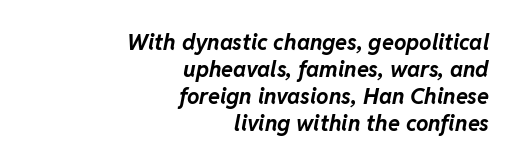
The paragraph shown leans on its right margin. No word sits above an underline. The strokes are fattened all the way to bold. The glyphs look as if they've been sheared to an angle. Tracking here is standard; glyphs follow each other at the usual distance.
